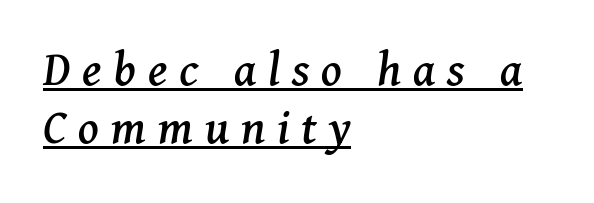
The image shows 51 px serif type, italic (leaning right); set left-aligned, tight line spacing (1.14x), unusually wide letter spacing (+0.23 em), underlined; medium stroke contrast and a medium x-height.
